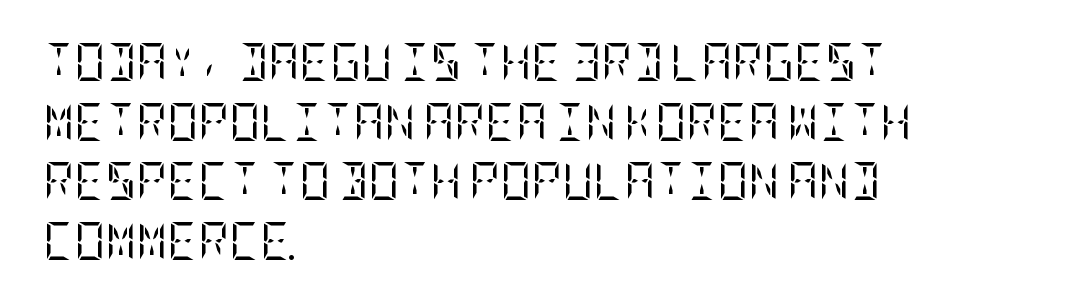
The image shows 38 px regular-weight, condensed serif type, upright; set left-aligned, normal line spacing (1.57x), normal letter spacing, not underlined; low stroke contrast and a large x-height.
